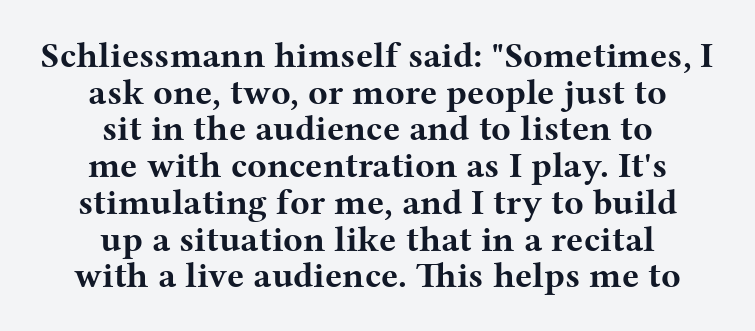
Q: Is the text bold? A: Yes.
Q: Is the text italic (slanted)? A: No, it is upright.
Q: Is the typeface a serif or a sans-serif typeface? A: Serif.
Q: Is the text underlined? A: No.
Q: How is the paragraph aligned? A: Centered.
Q: Is the spacing between letters normal or unusually wide? A: Normal.
Q: Is the spacing between lines tight, normal or loose? A: Tight.
Q: Width (condensed, normal, or wide)? A: Wide.
Q: Stroke contrast? A: Medium.
Q: x-height? A: Medium.
Q: Monospaced? A: No.
